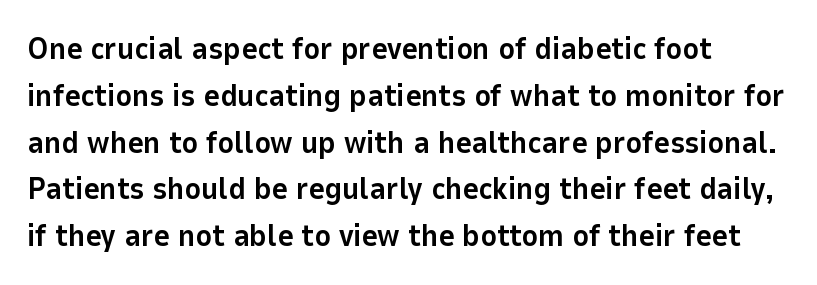
Q: Is the text bold? A: Yes.
Q: Is the text italic (slanted)? A: No, it is upright.
Q: Is the typeface a serif or a sans-serif typeface? A: Sans-serif.
Q: Is the text underlined? A: No.
Q: How is the paragraph aligned? A: Left-aligned.
Q: Is the spacing between letters normal or unusually wide? A: Normal.
Q: Is the spacing between lines tight, normal or loose? A: Normal.
Q: Width (condensed, normal, or wide)? A: Normal.
Q: Stroke contrast? A: Low.
Q: x-height? A: Medium.
Q: Monospaced? A: No.
